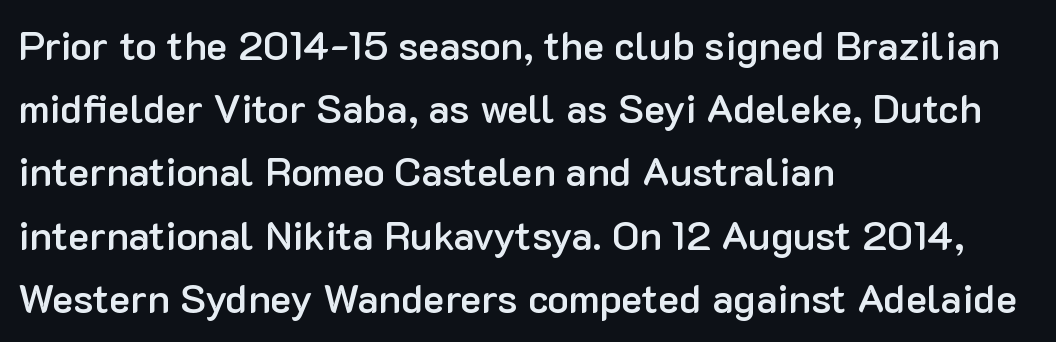
The image shows 40 px semibold sans-serif type, upright; set left-aligned, normal line spacing (1.58x), normal letter spacing, not underlined; low stroke contrast and a medium x-height.
